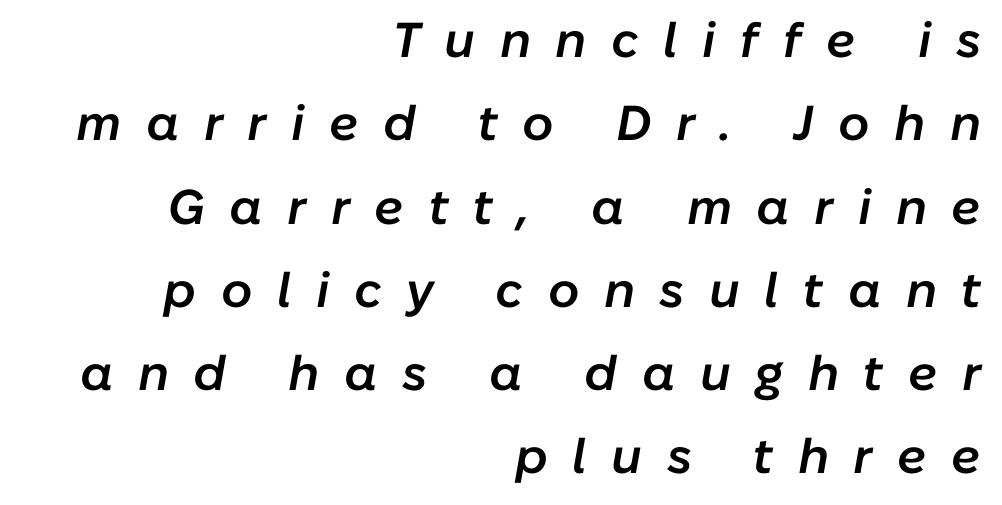
Q: Is the text bold? A: Semi-bold.
Q: Is the text italic (slanted)? A: Yes, it leans right by about 10 degrees.
Q: Is the text underlined? A: No.
Q: How is the paragraph aligned? A: Right-aligned.
Q: Is the spacing between letters normal or unusually wide? A: Unusually wide.
Q: Is the spacing between lines tight, normal or loose? A: Normal.
Q: Width (condensed, normal, or wide)? A: Normal.
Q: Stroke contrast? A: Low.
Q: x-height? A: Medium.
Q: Monospaced? A: No.
